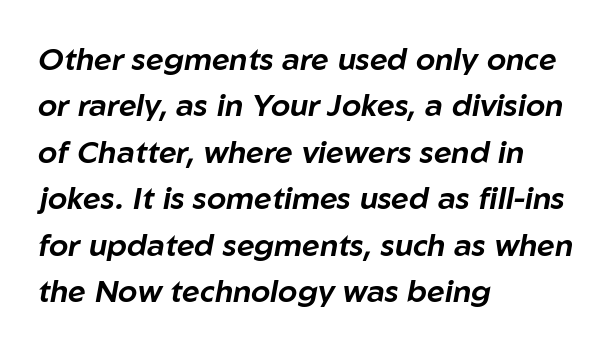
Q: Is the text italic (slanted)? A: Yes, it leans right by about 10 degrees.
Q: Is the text underlined? A: No.
Q: How is the paragraph aligned? A: Left-aligned.
Q: Is the spacing between letters normal or unusually wide? A: Normal.
Q: Is the spacing between lines tight, normal or loose? A: Normal.
Q: Width (condensed, normal, or wide)? A: Normal.
Q: Stroke contrast? A: Low.
Q: x-height? A: Medium.
Q: Monospaced? A: No.
